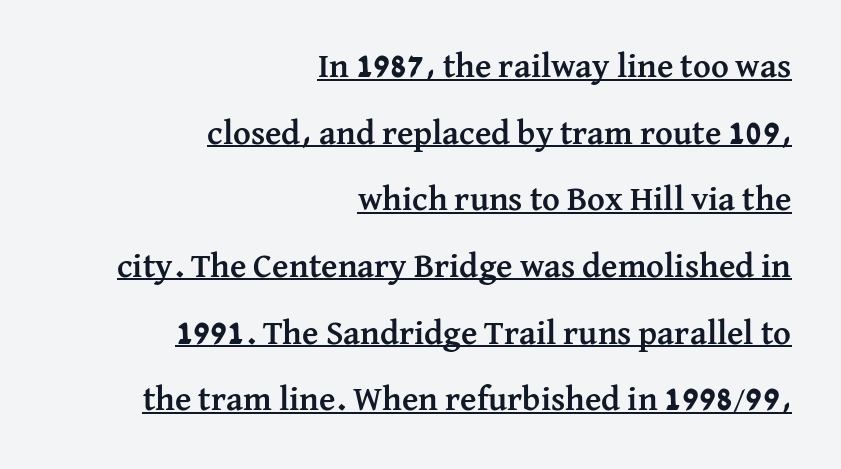
The image shows 34 px semibold serif type, upright; set right-aligned, loose line spacing (1.96x), normal letter spacing, underlined; medium stroke contrast and a medium x-height.
